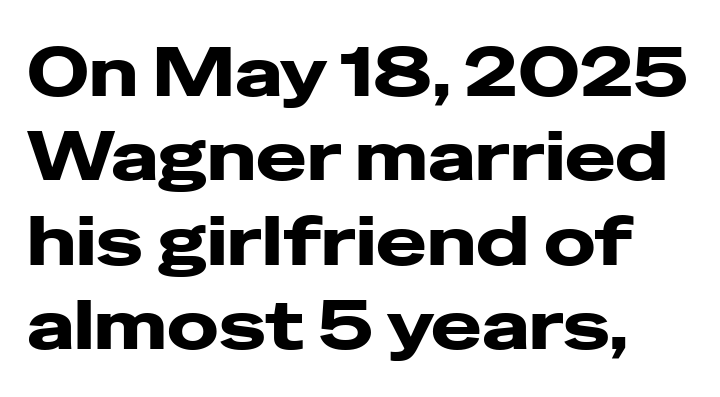
Q: Is the text bold? A: Yes.
Q: Is the text italic (slanted)? A: No, it is upright.
Q: Is the typeface a serif or a sans-serif typeface? A: Sans-serif.
Q: Is the text underlined? A: No.
Q: Is the spacing between letters normal or unusually wide? A: Normal.
Q: Width (condensed, normal, or wide)? A: Wide.
Q: Stroke contrast? A: Low.
Q: x-height? A: Medium.
Q: Monospaced? A: No.
